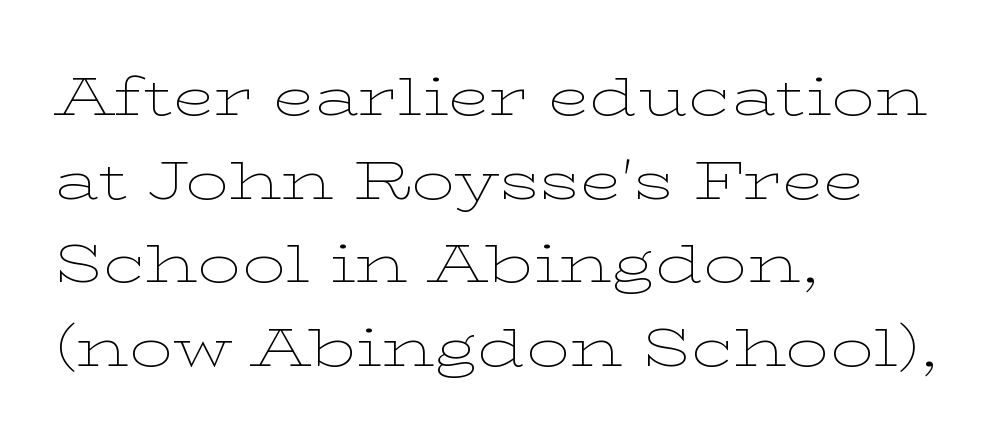
The image shows 54 px thin, wide serif type, upright; set left-aligned, normal line spacing (1.55x), normal letter spacing, not underlined; low stroke contrast and a medium x-height.
